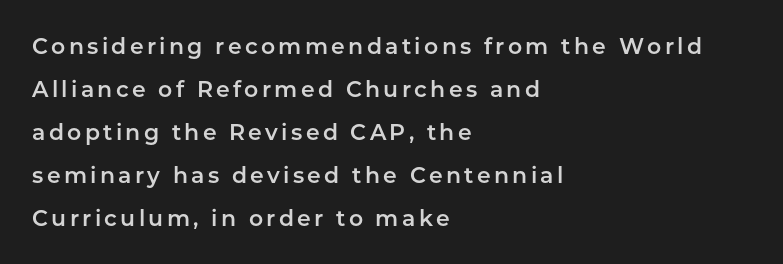
Q: Is the text italic (slanted)? A: No, it is upright.
Q: Is the text underlined? A: No.
Q: How is the paragraph aligned? A: Left-aligned.
Q: Is the spacing between lines tight, normal or loose? A: Loose.
